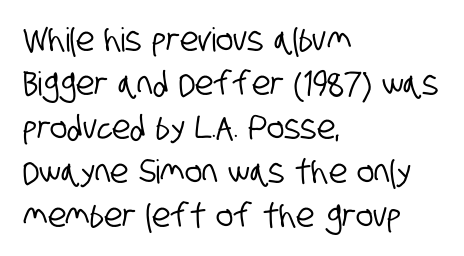
Q: Is the typeface a serif or a sans-serif typeface? A: Sans-serif.
Q: Is the text underlined? A: No.
Q: How is the paragraph aligned? A: Left-aligned.
Q: Is the spacing between letters normal or unusually wide? A: Normal.
Q: Is the spacing between lines tight, normal or loose? A: Normal.
Q: Width (condensed, normal, or wide)? A: Condensed.
Q: Stroke contrast? A: Low.
Q: x-height? A: Large.
Q: Monospaced? A: No.
